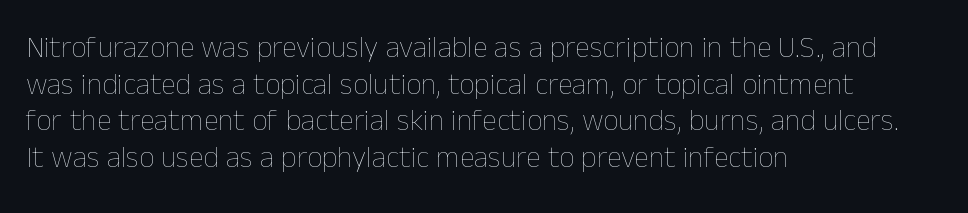
{"italic": "no", "bold": "no", "weight": "thin", "width": "normal", "stroke_contrast": "low", "x_height": "medium", "monospaced": "no", "underline": "no", "align": "left", "line_spacing_ratio": 1.22, "letter_spacing": "normal", "letter_spacing_em": 0.0, "glyph_px": 30}
